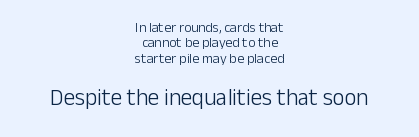
Has an underline been added? It has not. This sample trades vertical openness for compactness between lines. Is the lower block the larger one? Yes — the lower block carries the bigger type. Visually the block forms a symmetrical silhouette, jagged on both flanks. Caption: face not bold, strokes unweighted.
